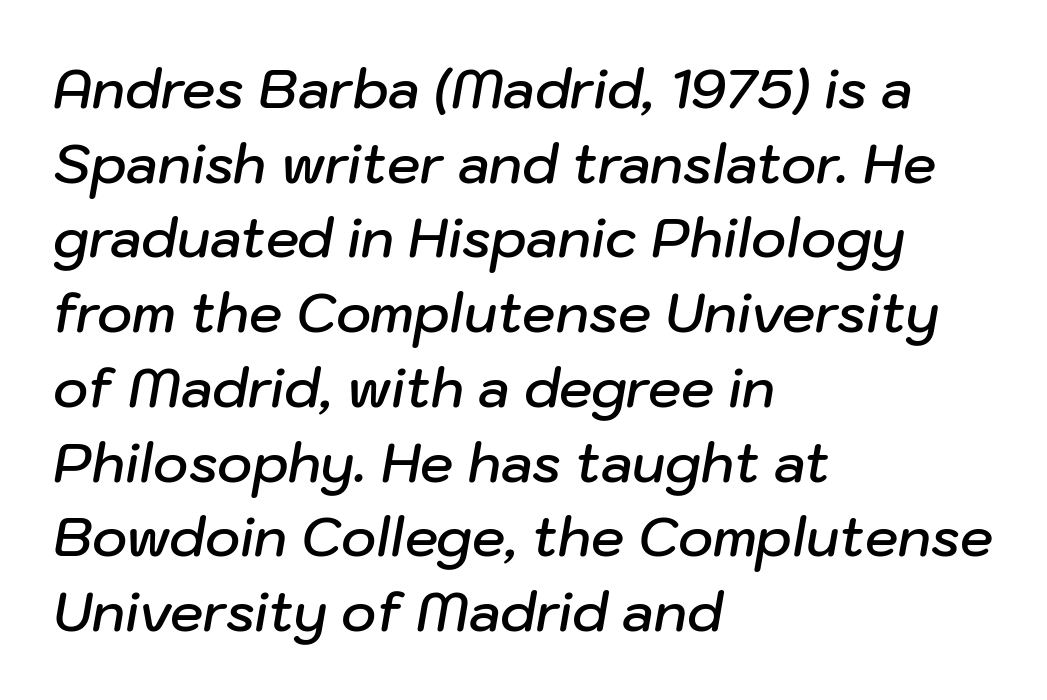
Q: Is the text bold? A: Semi-bold.
Q: Is the text italic (slanted)? A: Yes, it leans right by about 10 degrees.
Q: Is the text underlined? A: No.
Q: How is the paragraph aligned? A: Left-aligned.
Q: Is the spacing between letters normal or unusually wide? A: Normal.
Q: Is the spacing between lines tight, normal or loose? A: Normal.
Q: Width (condensed, normal, or wide)? A: Normal.
Q: Stroke contrast? A: Low.
Q: x-height? A: Medium.
Q: Monospaced? A: No.
